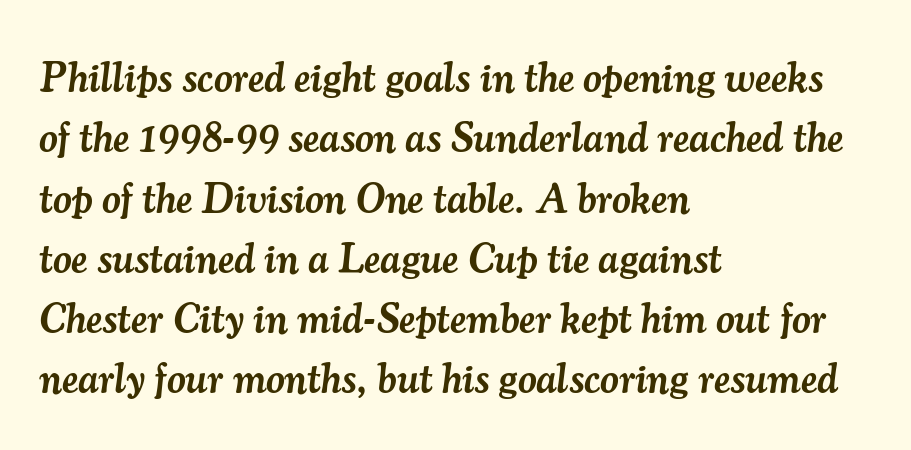
{"serif": "yes", "italic": "yes", "lean": "right", "slant_degrees": 7, "bold": "semi", "weight": "semibold", "width": "normal", "stroke_contrast": "medium", "x_height": "small", "monospaced": "no", "underline": "no", "align": "left", "line_spacing": "normal", "line_spacing_ratio": 1.47, "letter_spacing": "normal", "letter_spacing_em": 0.0, "glyph_px": 41}
